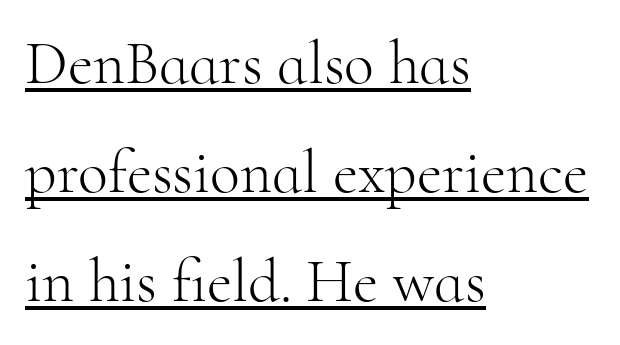
{"serif": "yes", "italic": "no", "bold": "no", "weight": "light", "width": "normal", "stroke_contrast": "high", "x_height": "small", "monospaced": "no", "underline": "yes", "align": "left", "line_spacing_ratio": 1.76, "letter_spacing": "normal", "letter_spacing_em": 0.0, "glyph_px": 62}
